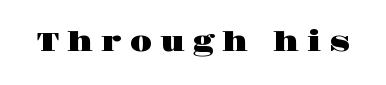
The words here are not underlined. Vertical strokes here are truly vertical. Glyph-to-glyph distance is far greater than everyday printed text.
